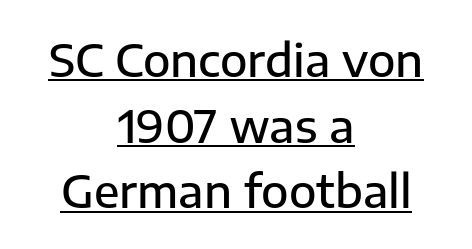
{"serif": "no", "italic": "no", "bold": "semi", "weight": "semibold", "width": "normal", "stroke_contrast": "low", "x_height": "medium", "monospaced": "no", "underline": "yes", "align": "center", "line_spacing": "normal", "line_spacing_ratio": 1.46, "letter_spacing": "normal", "letter_spacing_em": 0.0, "glyph_px": 45}
